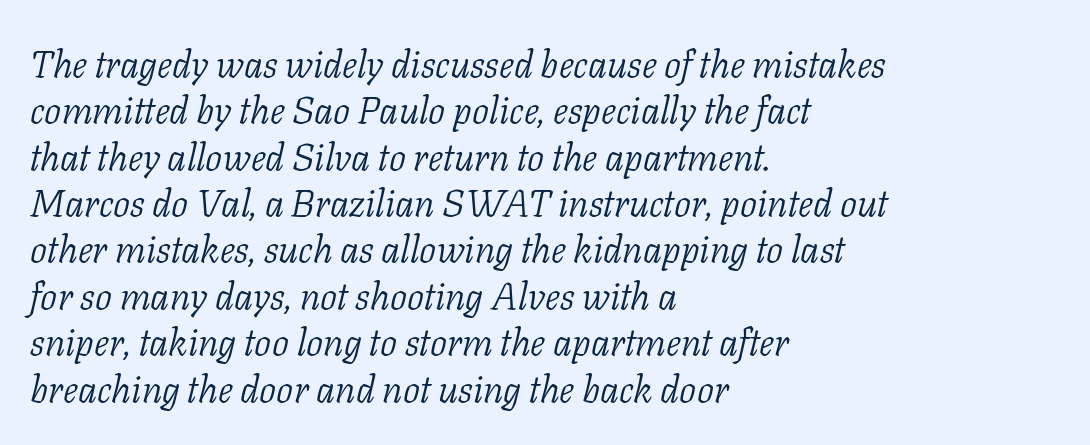
{"serif": "yes", "italic": "yes", "lean": "right", "slant_degrees": 11, "bold": "no", "weight": "light", "width": "normal", "stroke_contrast": "low", "x_height": "medium", "monospaced": "no", "underline": "no", "align": "left", "line_spacing_ratio": 1.22, "letter_spacing": "normal", "letter_spacing_em": 0.0, "glyph_px": 38}
